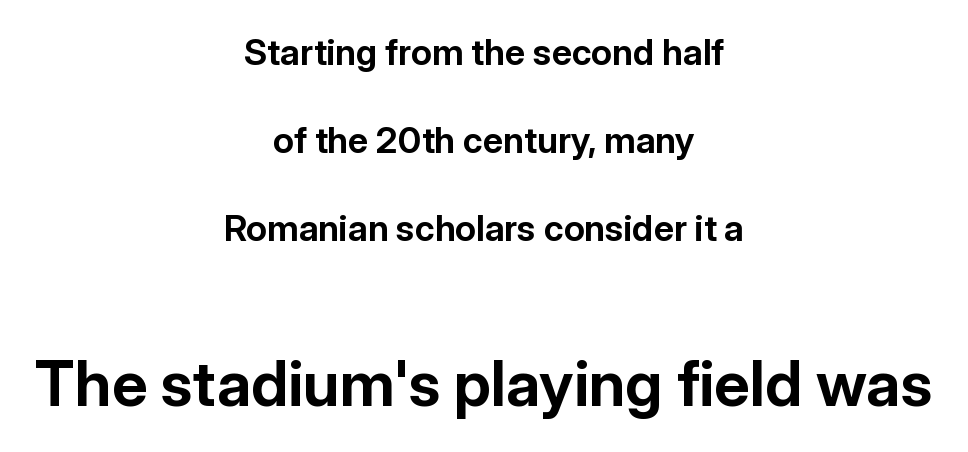
Q: Is the text bold? A: Yes.
Q: Is the text italic (slanted)? A: No, it is upright.
Q: Is the typeface a serif or a sans-serif typeface? A: Sans-serif.
Q: Is the text underlined? A: No.
Q: How is the paragraph aligned? A: Centered.
Q: Is the spacing between letters normal or unusually wide? A: Normal.
Q: Is the spacing between lines tight, normal or loose? A: Loose.
Q: Which block of text is set in a larger size, the first (top) or the second (bottom)? A: The second (bottom) one.
Q: Width (condensed, normal, or wide)? A: Normal.
Q: Stroke contrast? A: Low.
Q: x-height? A: Medium.
Q: Monospaced? A: No.
